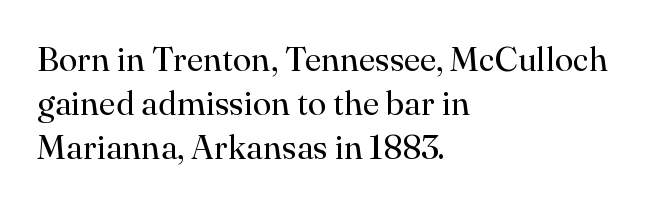
Q: Is the text bold? A: No.
Q: Is the text italic (slanted)? A: No, it is upright.
Q: Is the typeface a serif or a sans-serif typeface? A: Serif.
Q: Is the text underlined? A: No.
Q: How is the paragraph aligned? A: Left-aligned.
Q: Is the spacing between letters normal or unusually wide? A: Normal.
Q: Is the spacing between lines tight, normal or loose? A: Normal.
Q: Width (condensed, normal, or wide)? A: Normal.
Q: Stroke contrast? A: High.
Q: x-height? A: Small.
Q: Monospaced? A: No.
